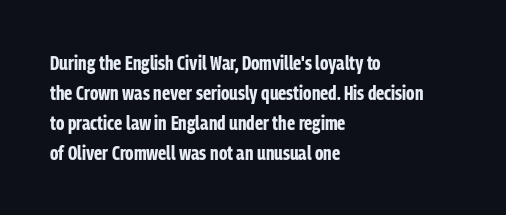
Alignment: flush left. Tall strokes in this sample are plumb rather than angled. Successive baselines arrive at the customary interval. The rendering uses a bold face; every stroke is thick and dark. The specimen omits any rule beneath the text block's lines. Short note: letters normally spaced.
